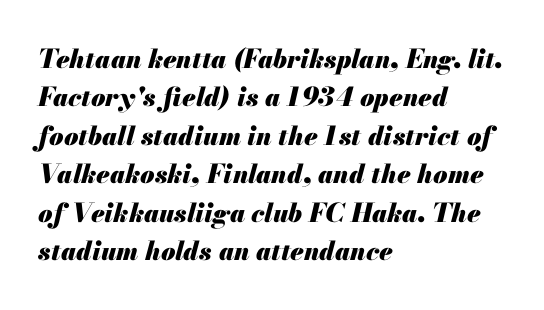
The image shows 26 px bold type, italic (leaning right); set left-aligned, normal line spacing (1.48x), normal letter spacing, not underlined.
